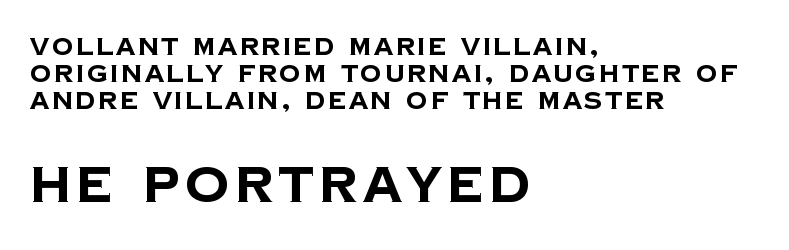
Q: Is the text bold? A: Yes.
Q: Is the typeface a serif or a sans-serif typeface? A: Sans-serif.
Q: Is the text underlined? A: No.
Q: How is the paragraph aligned? A: Left-aligned.
Q: Is the spacing between lines tight, normal or loose? A: Tight.
Q: Which block of text is set in a larger size, the first (top) or the second (bottom)? A: The second (bottom) one.
Q: Width (condensed, normal, or wide)? A: Normal.
Q: Stroke contrast? A: Low.
Q: x-height? A: Large.
Q: Monospaced? A: No.
